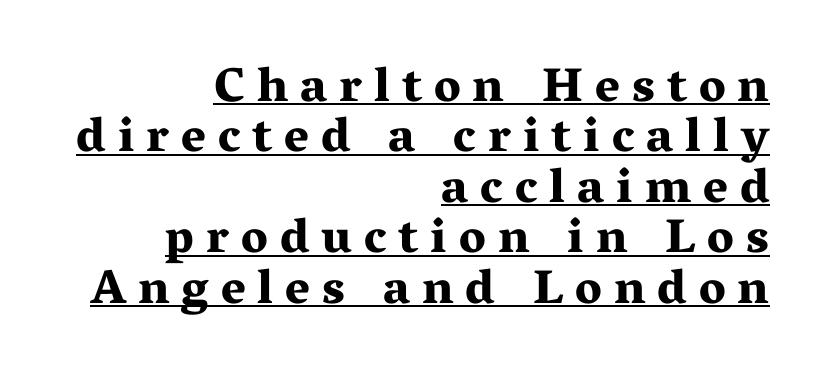
The image shows 48 px bold, wide serif type, upright; set right-aligned, tight line spacing (1.05x), unusually wide letter spacing (+0.25 em), underlined; medium stroke contrast and a medium x-height.
